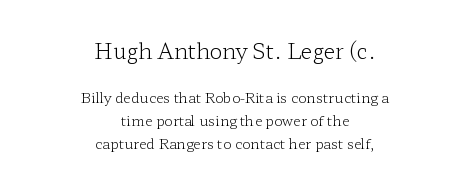
Q: Is the text bold? A: No.
Q: Is the text italic (slanted)? A: No, it is upright.
Q: Is the text underlined? A: No.
Q: How is the paragraph aligned? A: Centered.
Q: Is the spacing between letters normal or unusually wide? A: Normal.
Q: Is the spacing between lines tight, normal or loose? A: Normal.
Q: Which block of text is set in a larger size, the first (top) or the second (bottom)? A: The first (top) one.
